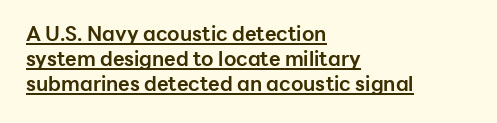
Q: Is the text bold? A: Yes.
Q: Is the text italic (slanted)? A: No, it is upright.
Q: Is the text underlined? A: Yes.
Q: How is the paragraph aligned? A: Left-aligned.
Q: Is the spacing between letters normal or unusually wide? A: Normal.
Q: Is the spacing between lines tight, normal or loose? A: Normal.
